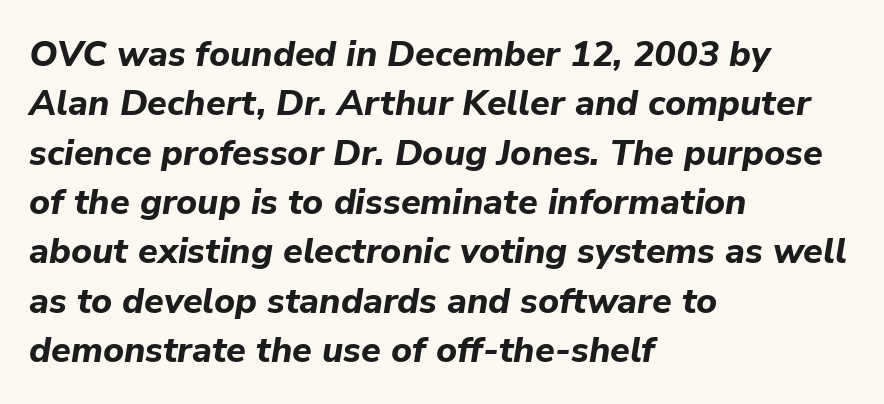
{"italic": "yes", "lean": "right", "slant_degrees": 9, "bold": "yes", "weight": "bold", "width": "normal", "stroke_contrast": "low", "x_height": "medium", "monospaced": "no", "underline": "no", "align": "left", "line_spacing": "normal", "line_spacing_ratio": 1.37, "letter_spacing": "normal", "letter_spacing_em": 0.0, "glyph_px": 36}
